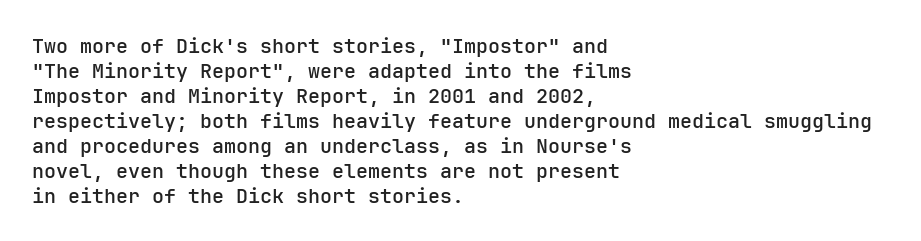
{"italic": "no", "underline": "no", "align": "left", "line_spacing": "normal", "line_spacing_ratio": 1.25, "letter_spacing": "normal", "letter_spacing_em": 0.0, "glyph_px": 20}
